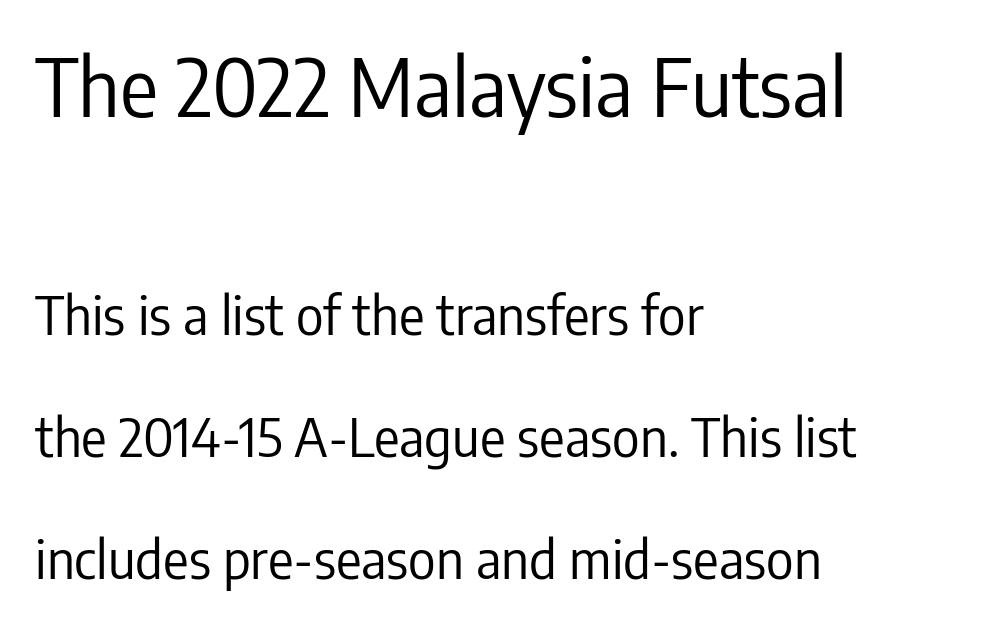
Q: Is the text bold? A: No.
Q: Is the text italic (slanted)? A: No, it is upright.
Q: Is the typeface a serif or a sans-serif typeface? A: Sans-serif.
Q: Is the text underlined? A: No.
Q: How is the paragraph aligned? A: Left-aligned.
Q: Is the spacing between letters normal or unusually wide? A: Normal.
Q: Is the spacing between lines tight, normal or loose? A: Loose.
Q: Which block of text is set in a larger size, the first (top) or the second (bottom)? A: The first (top) one.
Q: Width (condensed, normal, or wide)? A: Condensed.
Q: Stroke contrast? A: Low.
Q: x-height? A: Medium.
Q: Monospaced? A: No.
